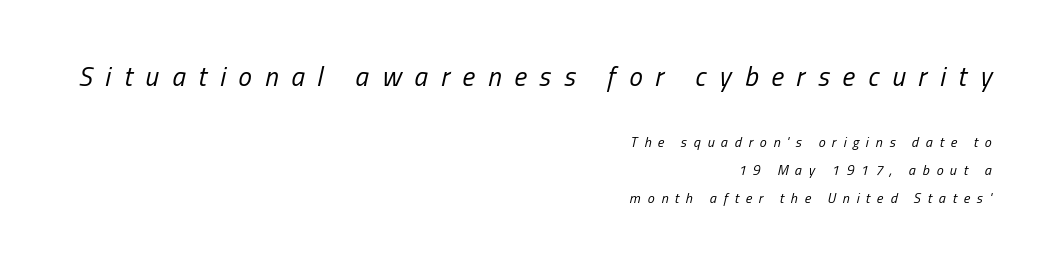
{"italic": "yes", "lean": "right", "slant_degrees": 13, "bold": "no", "underline": "no", "align": "right", "line_spacing": "loose", "line_spacing_ratio": 2.01, "letter_spacing": "wide", "letter_spacing_em": 0.48, "larger_block": "first", "size_ratio": 1.93, "glyph_px": 27}
